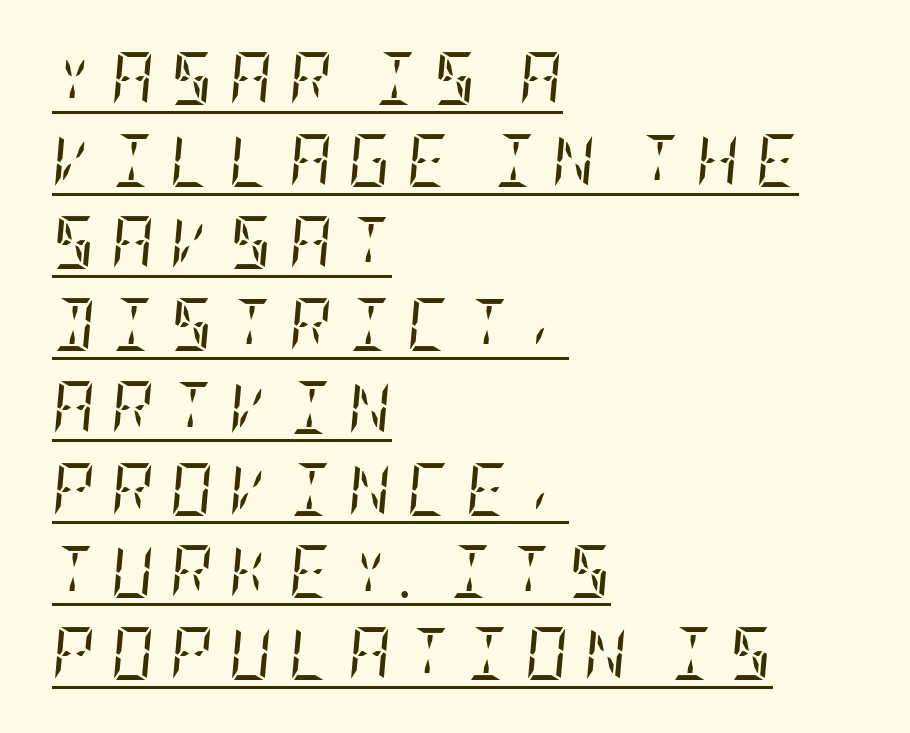
Q: Is the text bold? A: No.
Q: Is the text italic (slanted)? A: Yes, it leans right by about 5 degrees.
Q: Is the typeface a serif or a sans-serif typeface? A: Serif.
Q: Is the text underlined? A: Yes.
Q: How is the paragraph aligned? A: Left-aligned.
Q: Is the spacing between letters normal or unusually wide? A: Unusually wide.
Q: Is the spacing between lines tight, normal or loose? A: Normal.
Q: Width (condensed, normal, or wide)? A: Condensed.
Q: Stroke contrast? A: Low.
Q: x-height? A: Large.
